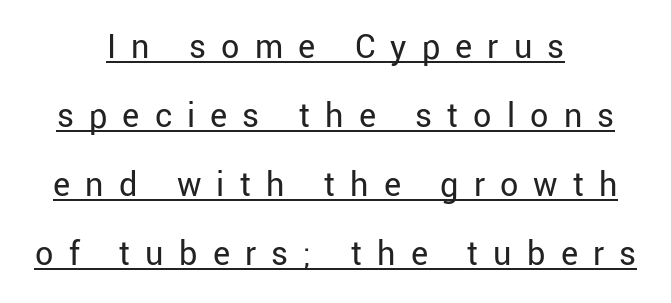
Notice how a bar underscores the lettering throughout. Look at the tracking — it's clearly loosened, letters drifting apart. The letterforms sit at book weight or below. The rendering uses natural spacing where letterforms have individual widths. Horizontal bands of white between lines are thick stripes.
